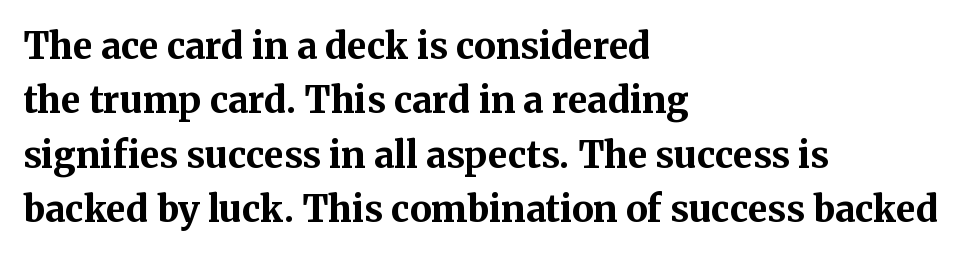
Q: Is the text bold? A: Yes.
Q: Is the text italic (slanted)? A: No, it is upright.
Q: Is the typeface a serif or a sans-serif typeface? A: Serif.
Q: Is the text underlined? A: No.
Q: How is the paragraph aligned? A: Left-aligned.
Q: Is the spacing between letters normal or unusually wide? A: Normal.
Q: Is the spacing between lines tight, normal or loose? A: Normal.
Q: Width (condensed, normal, or wide)? A: Normal.
Q: Stroke contrast? A: Medium.
Q: x-height? A: Medium.
Q: Monospaced? A: No.
